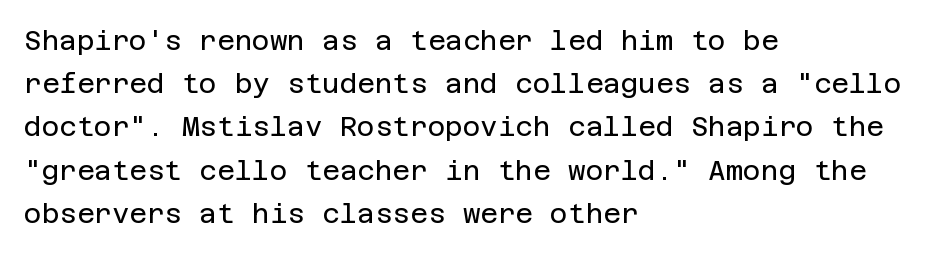
The image shows 27 px text type, upright; set left-aligned, normal line spacing (1.6x), normal letter spacing, not underlined.
